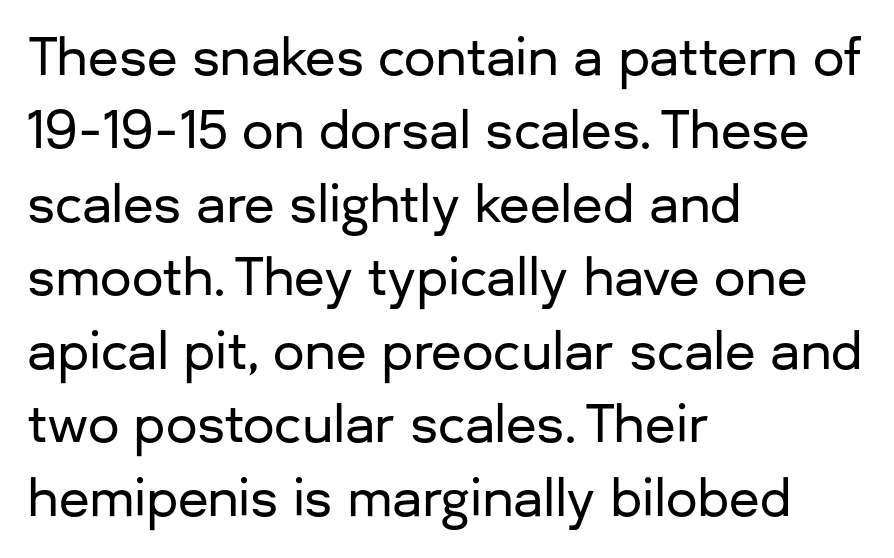
Q: Is the text italic (slanted)? A: No, it is upright.
Q: Is the typeface a serif or a sans-serif typeface? A: Sans-serif.
Q: Is the text underlined? A: No.
Q: How is the paragraph aligned? A: Left-aligned.
Q: Is the spacing between letters normal or unusually wide? A: Normal.
Q: Is the spacing between lines tight, normal or loose? A: Normal.
Q: Width (condensed, normal, or wide)? A: Normal.
Q: Stroke contrast? A: Low.
Q: x-height? A: Medium.
Q: Monospaced? A: No.
